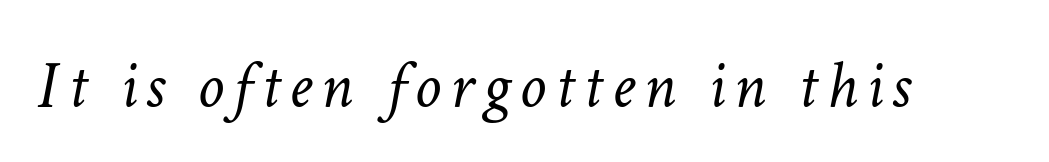
Proportional: the letters do not fall into vertical columns. Think standard paragraph weight, or any step lighter than that. The passage shown is not underscored anywhere. Posture: slanted.
